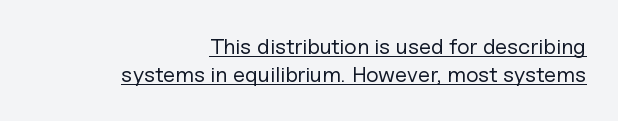
Q: Is the text bold? A: No.
Q: Is the text italic (slanted)? A: No, it is upright.
Q: Is the text underlined? A: Yes.
Q: How is the paragraph aligned? A: Right-aligned.
Q: Is the spacing between letters normal or unusually wide? A: Normal.
Q: Is the spacing between lines tight, normal or loose? A: Normal.
